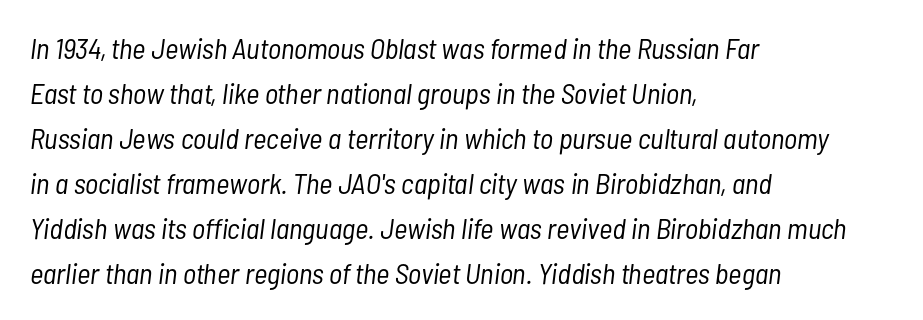
The image shows 29 px light, condensed type, italic (leaning right); set left-aligned, normal line spacing (1.55x), normal letter spacing, not underlined; low stroke contrast and a medium x-height.
